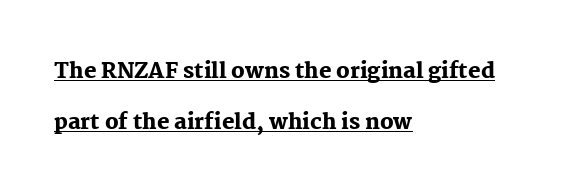
Q: Is the text bold? A: Yes.
Q: Is the text italic (slanted)? A: No, it is upright.
Q: Is the text underlined? A: Yes.
Q: How is the paragraph aligned? A: Left-aligned.
Q: Is the spacing between letters normal or unusually wide? A: Normal.
Q: Is the spacing between lines tight, normal or loose? A: Loose.
